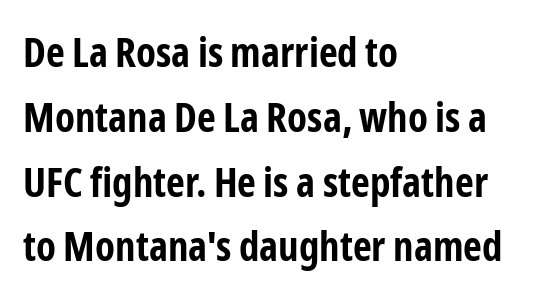
The image shows 41 px bold, condensed sans-serif type, upright; set left-aligned, normal line spacing (1.58x), normal letter spacing, not underlined; low stroke contrast and a medium x-height.
